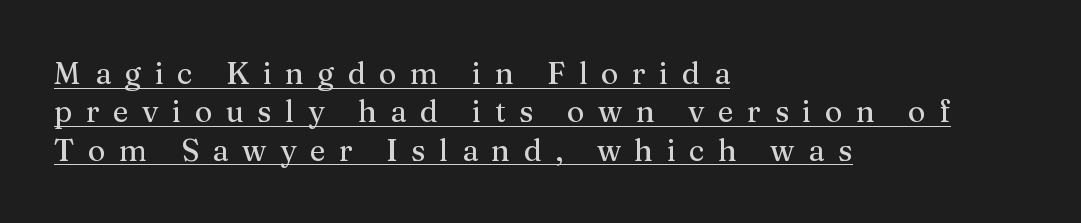
The image shows 30 px serif type, upright; set left-aligned, normal line spacing (1.28x), unusually wide letter spacing (+0.45 em), underlined; medium stroke contrast and a medium x-height.
